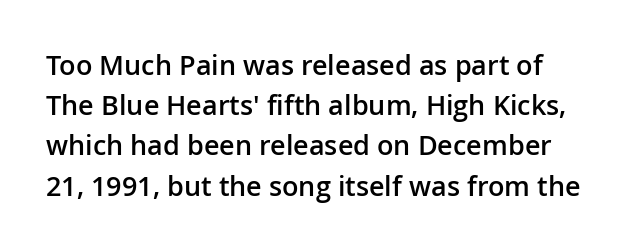
The image shows 27 px text type, upright; set normal line spacing (1.49x), normal letter spacing, not underlined.
